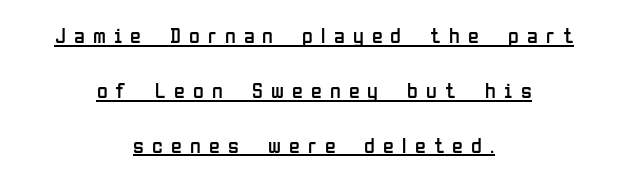
{"italic": "no", "bold": "no", "underline": "yes", "align": "center", "line_spacing": "loose", "line_spacing_ratio": 2.49, "letter_spacing": "wide", "letter_spacing_em": 0.37, "glyph_px": 22}
